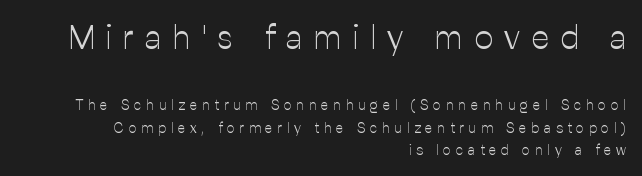
{"serif": "no", "italic": "no", "bold": "no", "weight": "light", "width": "normal", "stroke_contrast": "low", "x_height": "medium", "monospaced": "no", "underline": "no", "align": "right", "line_spacing": "normal", "line_spacing_ratio": 1.62, "letter_spacing": "wide", "letter_spacing_em": 0.34, "larger_block": "first", "size_ratio": 2.36, "glyph_px": 33}
